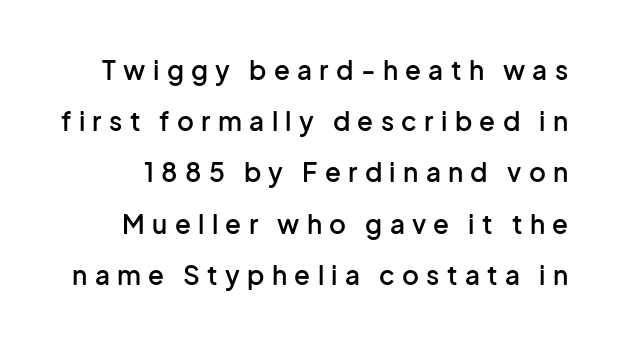
This is roman type, the default non-slanted kind. If you measured baseline to baseline, you'd find a long distance. In terms of weight, the rendering is demibold, just under bold. This rendering features lettering with no underline.
